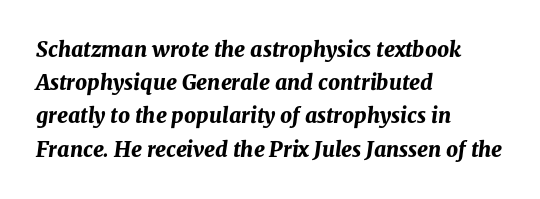
The image shows 21 px bold type, italic (leaning right); set left-aligned, normal line spacing (1.58x), normal letter spacing, not underlined.
